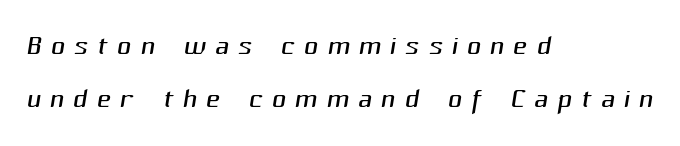
Q: Is the text bold? A: No.
Q: Is the typeface a serif or a sans-serif typeface? A: Sans-serif.
Q: Is the text underlined? A: No.
Q: How is the paragraph aligned? A: Left-aligned.
Q: Is the spacing between letters normal or unusually wide? A: Unusually wide.
Q: Is the spacing between lines tight, normal or loose? A: Normal.
Q: Width (condensed, normal, or wide)? A: Normal.
Q: Stroke contrast? A: Medium.
Q: x-height? A: Medium.
Q: Monospaced? A: No.
